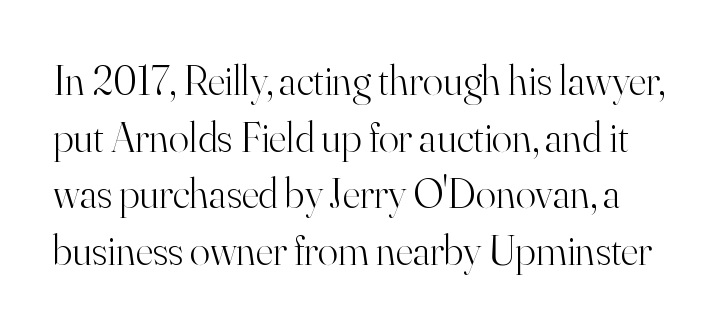
Lines of text with bare space underneath. You can tell it's not italic because the verticals are truly vertical. Default kerning and tracking; the words read as compact shapes. Check where the strokes stop: tiny serifs finish them off. Regular leading.
